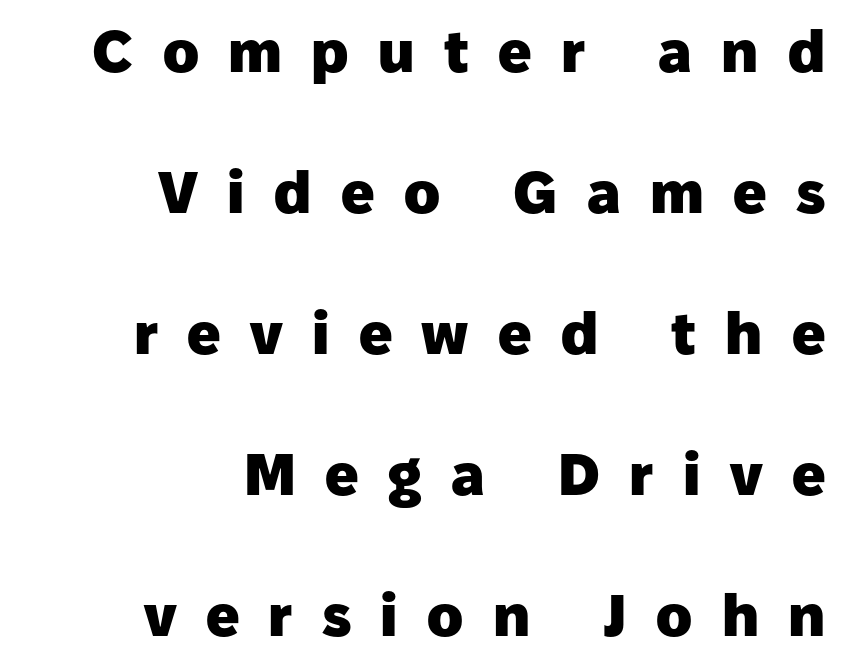
The image shows 59 px heavy sans-serif type, upright; set right-aligned, loose line spacing (2.39x), unusually wide letter spacing (+0.5 em), not underlined; low stroke contrast and a medium x-height.
